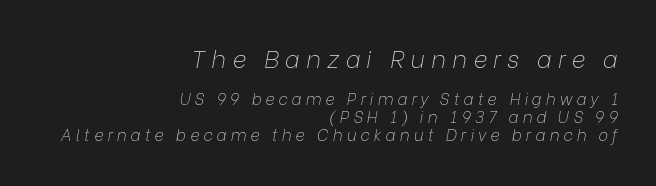
{"italic": "yes", "lean": "right", "slant_degrees": 9, "bold": "no", "underline": "no", "align": "right", "line_spacing": "tight", "line_spacing_ratio": 1.13, "letter_spacing": "wide", "letter_spacing_em": 0.26, "larger_block": "first", "size_ratio": 1.5, "glyph_px": 24}
